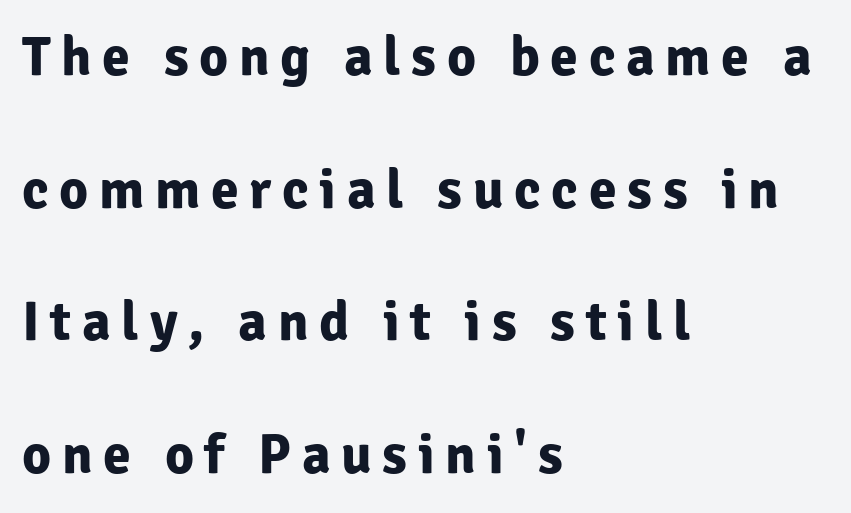
Q: Is the text bold? A: Yes.
Q: Is the text italic (slanted)? A: No, it is upright.
Q: Is the typeface a serif or a sans-serif typeface? A: Sans-serif.
Q: Is the text underlined? A: No.
Q: How is the paragraph aligned? A: Left-aligned.
Q: Is the spacing between lines tight, normal or loose? A: Loose.
Q: Width (condensed, normal, or wide)? A: Normal.
Q: Stroke contrast? A: Low.
Q: x-height? A: Medium.
Q: Monospaced? A: No.
